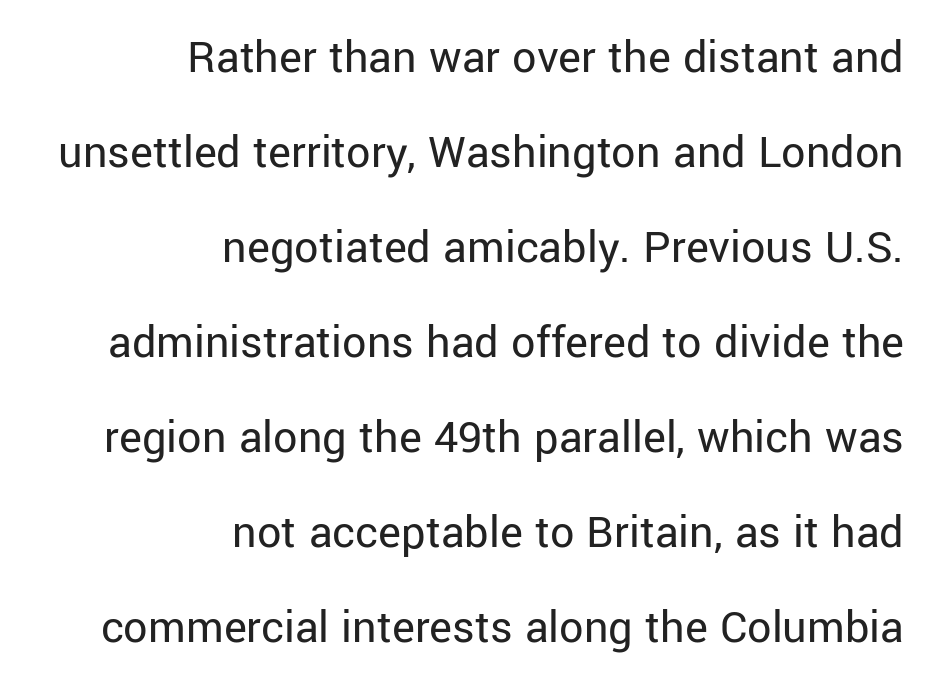
{"serif": "no", "italic": "no", "bold": "no", "weight": "regular", "width": "normal", "stroke_contrast": "low", "x_height": "medium", "monospaced": "no", "underline": "no", "align": "right", "line_spacing": "loose", "line_spacing_ratio": 1.98, "letter_spacing": "normal", "letter_spacing_em": 0.0, "glyph_px": 48}
